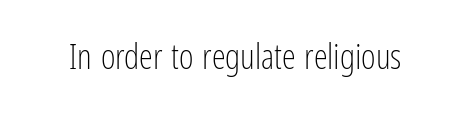
{"serif": "no", "italic": "no", "bold": "no", "weight": "light", "width": "condensed", "stroke_contrast": "low", "x_height": "medium", "monospaced": "no", "underline": "no", "letter_spacing": "normal", "letter_spacing_em": 0.0, "glyph_px": 35}
